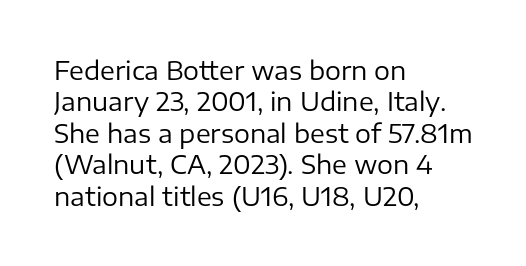
The image shows 25 px text type, upright; set left-aligned, normal line spacing (1.26x), normal letter spacing, not underlined.
